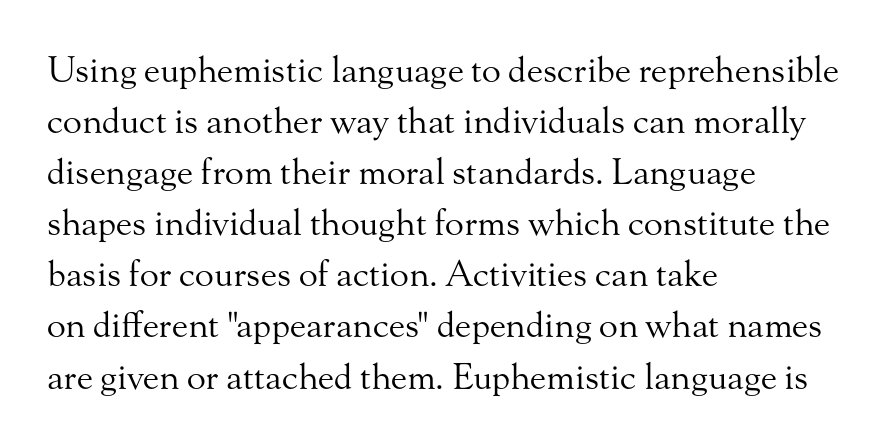
Lines of text with bare space underneath. The characters display serif detailing at their extremities. This sample keeps an unexceptional amount of space between lines. The typeface has the unassuming heft of standard copy or less.
